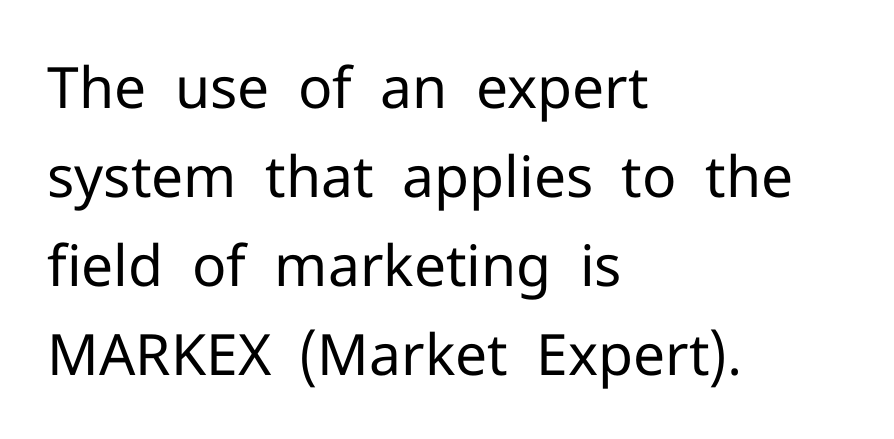
{"serif": "no", "italic": "no", "bold": "no", "weight": "regular", "width": "normal", "stroke_contrast": "low", "x_height": "medium", "monospaced": "no", "underline": "no", "align": "left", "line_spacing": "normal", "line_spacing_ratio": 1.56, "letter_spacing": "normal", "letter_spacing_em": 0.0, "glyph_px": 57}
